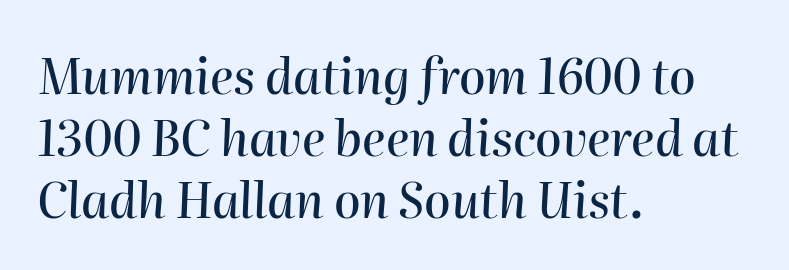
The type is set solid horizontally, with unmodified tracking. No word sits above an underline. The compositor pushed each line to the left boundary. Does the leading feel generous? No, just average. Character widths vary here, with narrow letters taking less room than wide ones. Designer's note — italics engaged.
